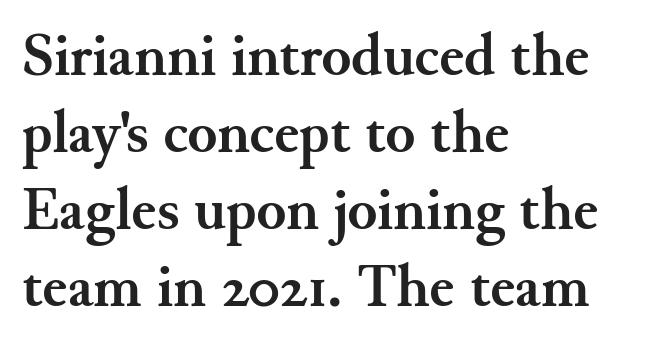
Each letter keeps its own natural width here, so spacing adapts to shape. Note: serifs present on the glyphs. Left-aligned paragraph, ragged on the right. Summary of weight: heavy, a full bold. Inter-character spacing is left at the font's built-in metrics. The line-height multiplier appears to be the usual default.
